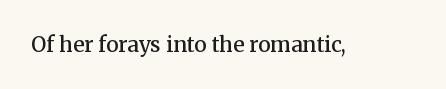
Q: Is the text bold? A: Semi-bold.
Q: Is the text italic (slanted)? A: No, it is upright.
Q: Is the text underlined? A: No.
Q: Is the spacing between letters normal or unusually wide? A: Normal.
